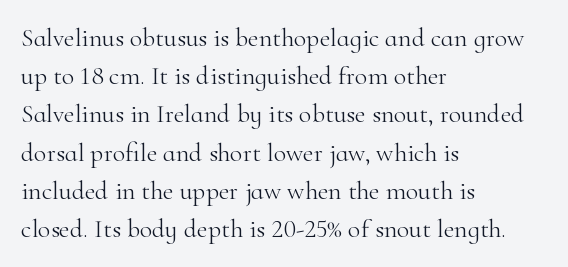
{"italic": "no", "bold": "no", "underline": "no", "align": "left", "line_spacing": "normal", "line_spacing_ratio": 1.47, "letter_spacing": "normal", "letter_spacing_em": 0.0, "glyph_px": 26}
